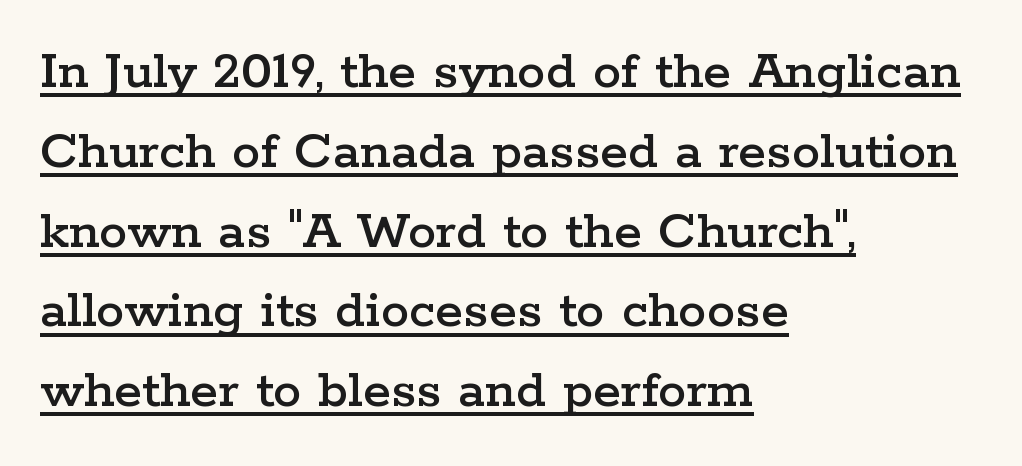
The block of text has a typical density, with ordinary space between rows. The line texture is even and compact thanks to regular tracking. Letterform terminals end in serifs throughout the passage. Has an underline been added? It has. These lines were composed using upright roman letters.
